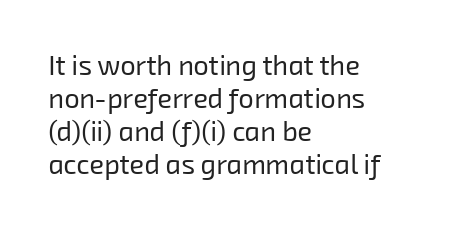
Q: Is the text bold? A: No.
Q: Is the text underlined? A: No.
Q: How is the paragraph aligned? A: Left-aligned.
Q: Is the spacing between letters normal or unusually wide? A: Normal.
